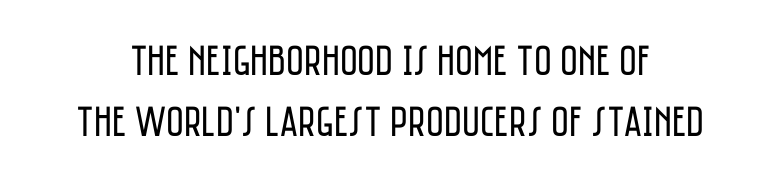
The image shows 43 px regular-weight, condensed sans-serif type, upright; set normal line spacing (1.43x), normal letter spacing, not underlined; low stroke contrast and a large x-height.
